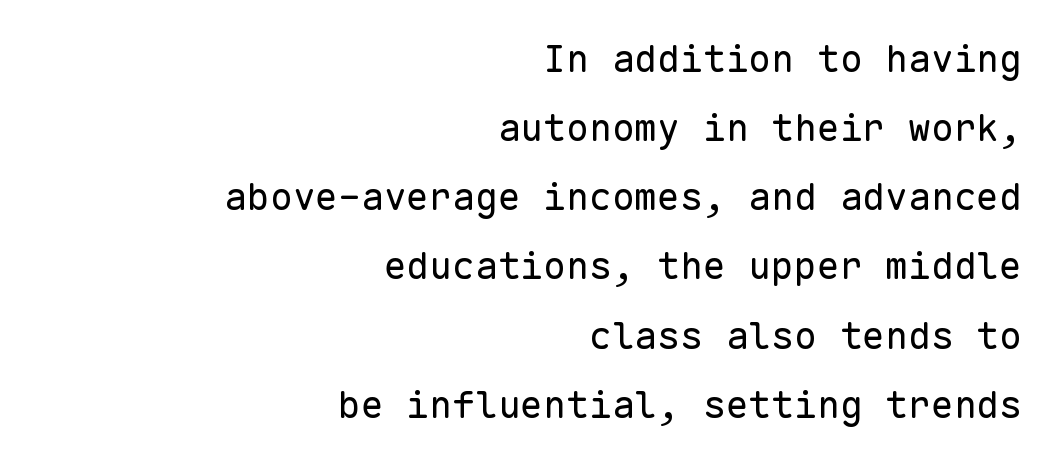
{"serif": "no", "italic": "no", "bold": "no", "weight": "regular", "width": "normal", "stroke_contrast": "low", "x_height": "medium", "monospaced": "yes", "underline": "no", "align": "right", "line_spacing_ratio": 1.82, "letter_spacing": "normal", "letter_spacing_em": 0.0, "glyph_px": 38}
